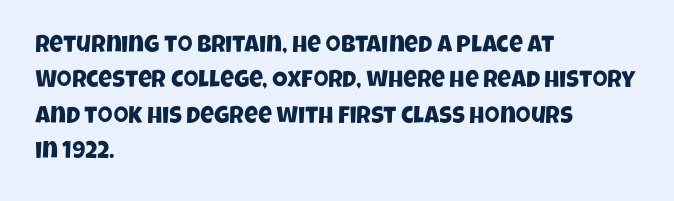
Q: Is the text underlined? A: No.
Q: How is the paragraph aligned? A: Left-aligned.
Q: Is the spacing between letters normal or unusually wide? A: Normal.
Q: Is the spacing between lines tight, normal or loose? A: Normal.
